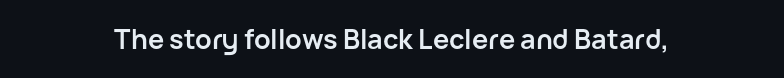
Thick stems and heavy bowls — unmistakably bold. Notice how the stems are strictly vertical — no italics here. The words here are not underlined. The passage is arranged like a title page — every line centered.
